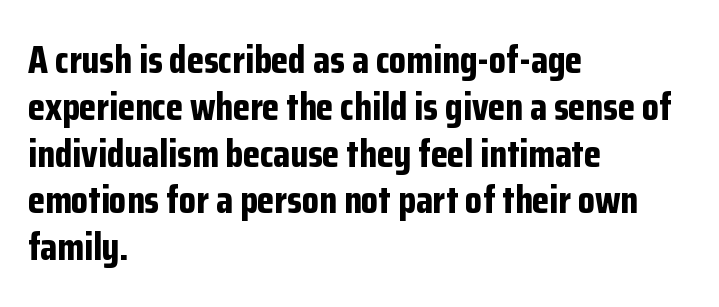
{"serif": "no", "italic": "no", "bold": "yes", "weight": "bold", "width": "condensed", "stroke_contrast": "low", "x_height": "medium", "monospaced": "no", "underline": "no", "align": "left", "line_spacing_ratio": 1.2, "letter_spacing": "normal", "letter_spacing_em": 0.0, "glyph_px": 39}
